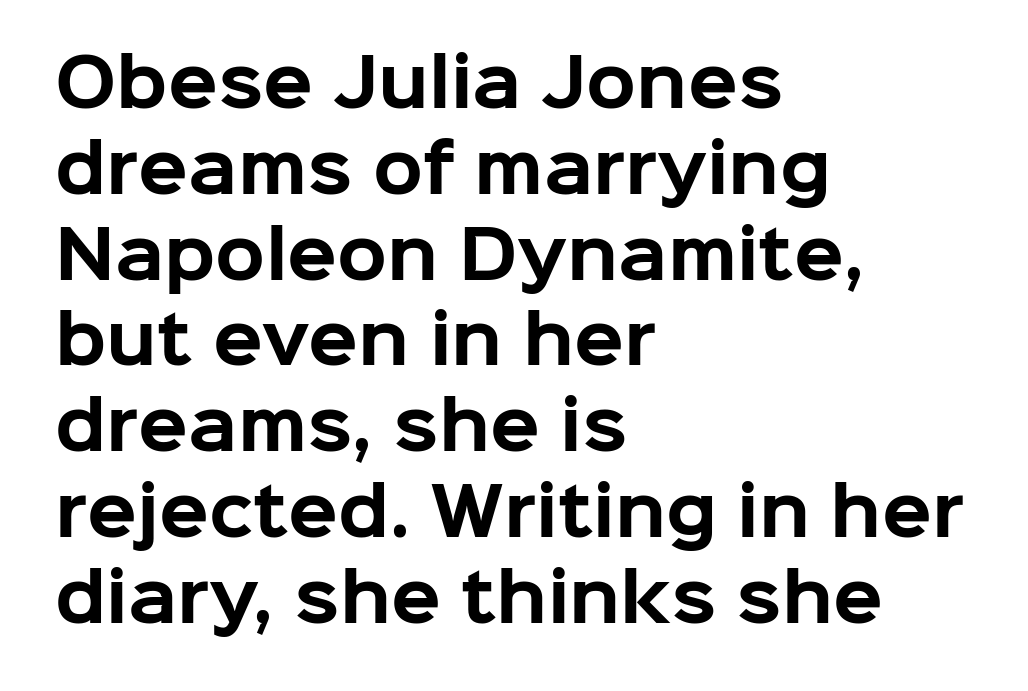
The image shows 65 px bold sans-serif type, upright; set left-aligned, normal line spacing (1.32x), normal letter spacing, not underlined; low stroke contrast and a medium x-height.
